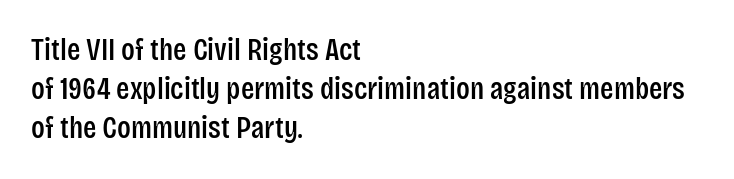
Reading down the column, the eye jumps a familiar distance to each next line. Line beginnings align vertically; line endings do not. A typesetter would label this face a sans. Any mark beneath the type? The region is blank. The passage shown has conventional tracking throughout.
